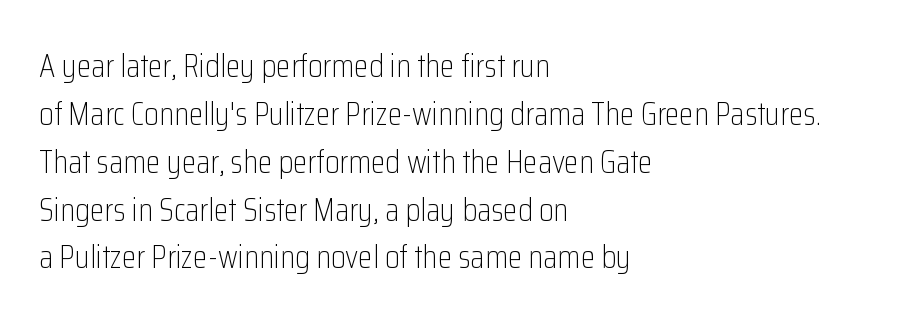
The image shows 33 px light, condensed sans-serif type, upright; set left-aligned, normal line spacing (1.45x), normal letter spacing, not underlined; low stroke contrast and a medium x-height.
